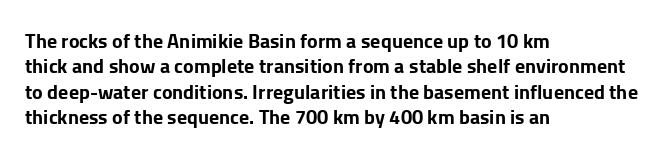
{"italic": "no", "bold": "yes", "underline": "no", "align": "left", "line_spacing": "normal", "line_spacing_ratio": 1.27, "letter_spacing": "normal", "letter_spacing_em": 0.0, "glyph_px": 20}
